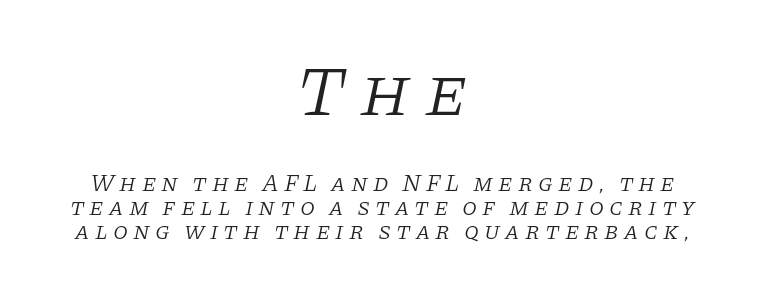
Q: Is the text bold? A: No.
Q: Is the text italic (slanted)? A: Yes, it leans right by about 11 degrees.
Q: Is the typeface a serif or a sans-serif typeface? A: Serif.
Q: Is the text underlined? A: No.
Q: How is the paragraph aligned? A: Centered.
Q: Is the spacing between letters normal or unusually wide? A: Unusually wide.
Q: Is the spacing between lines tight, normal or loose? A: Tight.
Q: Which block of text is set in a larger size, the first (top) or the second (bottom)? A: The first (top) one.
Q: Width (condensed, normal, or wide)? A: Normal.
Q: Stroke contrast? A: Low.
Q: x-height? A: Large.
Q: Monospaced? A: No.
